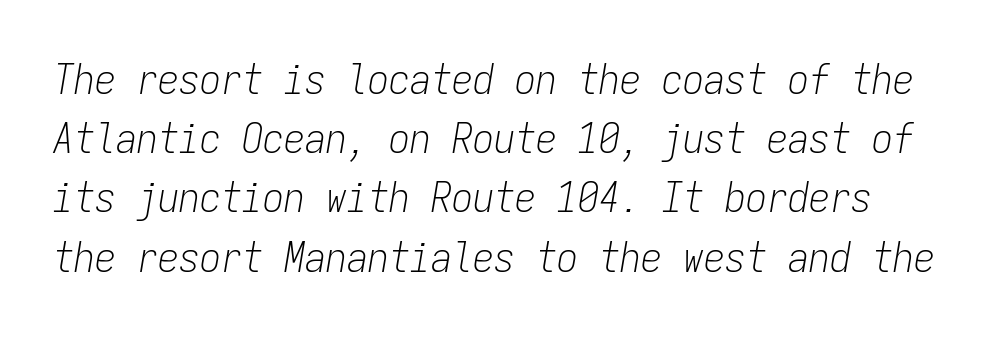
The lines sit at an ordinary, default distance from one another. Posture: slanted. The space beneath each line is pristine and unruled. The horizontal fit of the characters is conventional and even. Is this a heavy cut? Hardly; it is regular or lighter. Every character here occupies the same horizontal width, giving the sample a typewriter-like rhythm.
